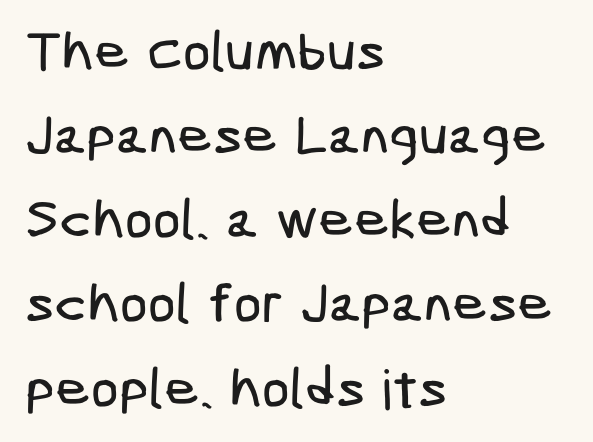
Q: Is the typeface a serif or a sans-serif typeface? A: Sans-serif.
Q: Is the text underlined? A: No.
Q: How is the paragraph aligned? A: Left-aligned.
Q: Is the spacing between letters normal or unusually wide? A: Normal.
Q: Is the spacing between lines tight, normal or loose? A: Normal.
Q: Width (condensed, normal, or wide)? A: Condensed.
Q: Stroke contrast? A: Low.
Q: x-height? A: Medium.
